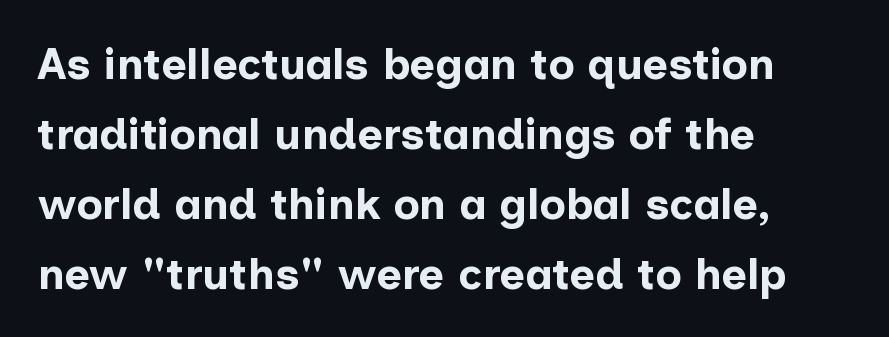
This sample has the flowing, uneven cadence of proportional lettering. These lines are set flush left with a ragged right edge. Students, note that the glyphs here touch the page at normal intervals. Quick note: underline off. These words are printed bold, with thick strokes throughout.
